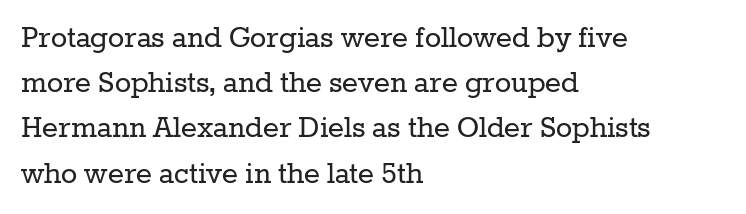
These lines are rendered in a variable-pitch font. In CSS terms this would be text-align: left. This rendering employs a face with finishing strokes, i.e., a serif. There is no visible air inserted between adjacent glyphs.
